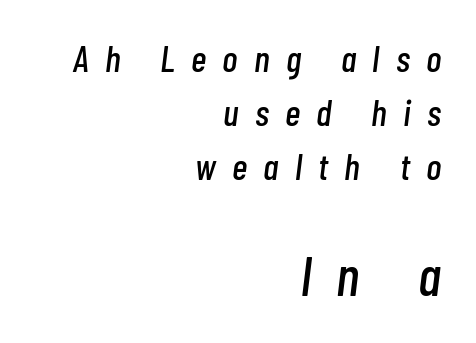
{"italic": "yes", "lean": "right", "slant_degrees": 7, "width": "condensed", "stroke_contrast": "low", "x_height": "medium", "monospaced": "no", "underline": "no", "align": "right", "line_spacing": "normal", "line_spacing_ratio": 1.46, "letter_spacing": "wide", "letter_spacing_em": 0.44, "larger_block": "second", "size_ratio": 1.49, "glyph_px": 55}
